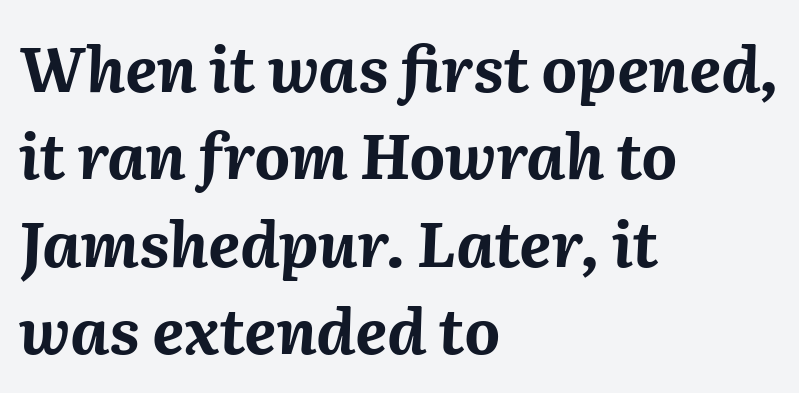
Q: Is the text bold? A: Yes.
Q: Is the text italic (slanted)? A: Yes, it leans right by about 2 degrees.
Q: Is the text underlined? A: No.
Q: How is the paragraph aligned? A: Left-aligned.
Q: Is the spacing between letters normal or unusually wide? A: Normal.
Q: Is the spacing between lines tight, normal or loose? A: Normal.
Q: Width (condensed, normal, or wide)? A: Normal.
Q: Stroke contrast? A: Medium.
Q: x-height? A: Medium.
Q: Monospaced? A: No.
